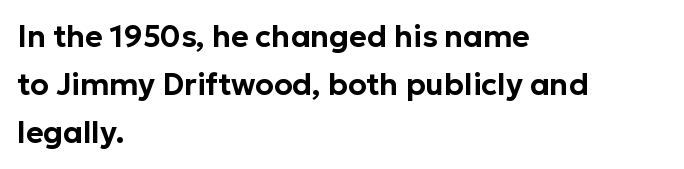
The image shows 30 px sans-serif type, upright; set left-aligned, normal line spacing (1.6x), normal letter spacing, not underlined; low stroke contrast and a medium x-height.
